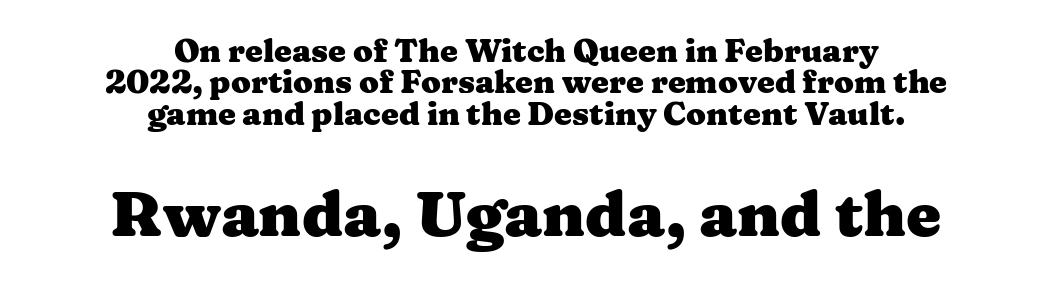
Here the designer chose a conventional face with non-uniform glyph widths. Stroke terminals: seriffed. Visually the block forms a symmetrical silhouette, jagged on both flanks. Lines of text with bare space underneath. Scale increases going downward across the two blocks. Nobody touched the tracking dial on this one.
